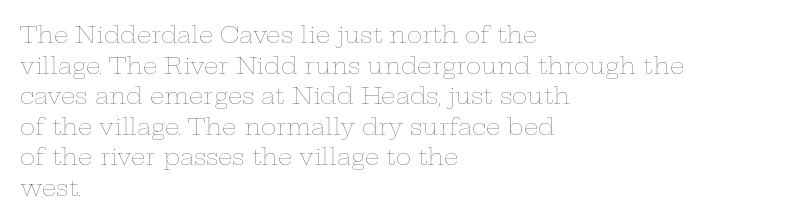
The image shows 23 px text type, upright; set left-aligned, normal line spacing (1.33x), normal letter spacing, not underlined.
